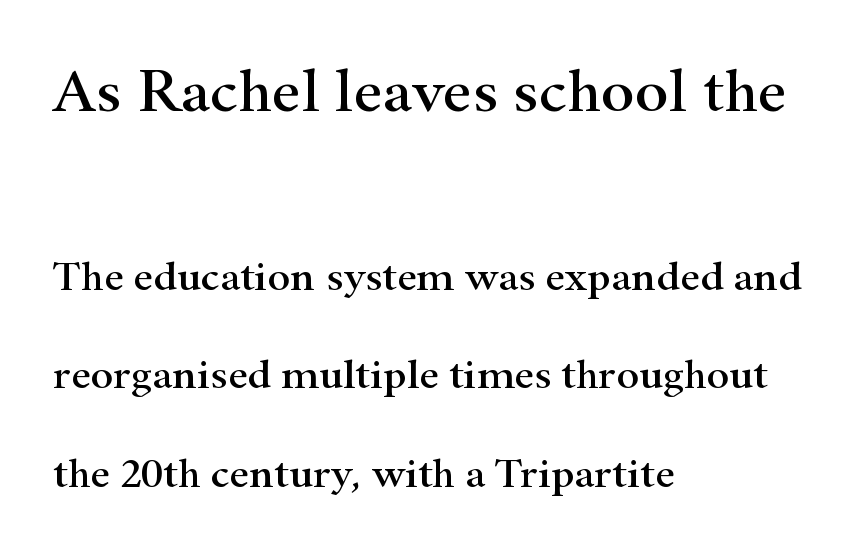
{"serif": "yes", "italic": "no", "width": "wide", "stroke_contrast": "high", "x_height": "small", "monospaced": "no", "underline": "no", "align": "left", "line_spacing": "loose", "line_spacing_ratio": 2.29, "letter_spacing": "normal", "letter_spacing_em": 0.0, "larger_block": "first", "size_ratio": 1.49, "glyph_px": 64}
